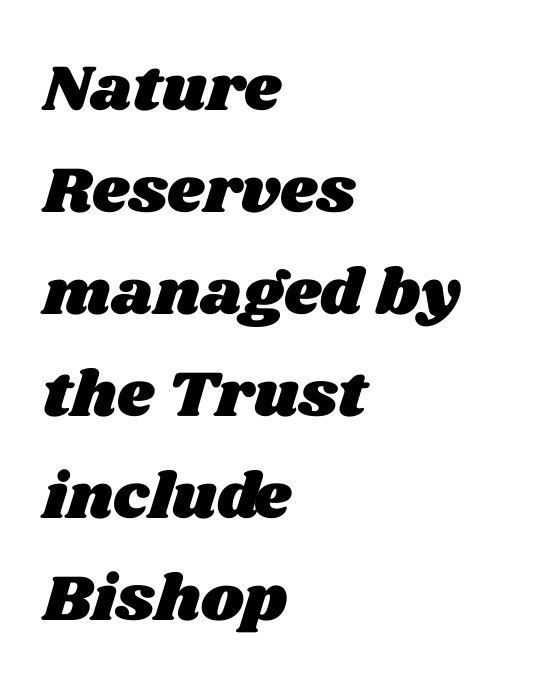
The image shows 65 px wide type; set left-aligned, normal line spacing (1.57x), normal letter spacing, not underlined; medium stroke contrast and a large x-height.
